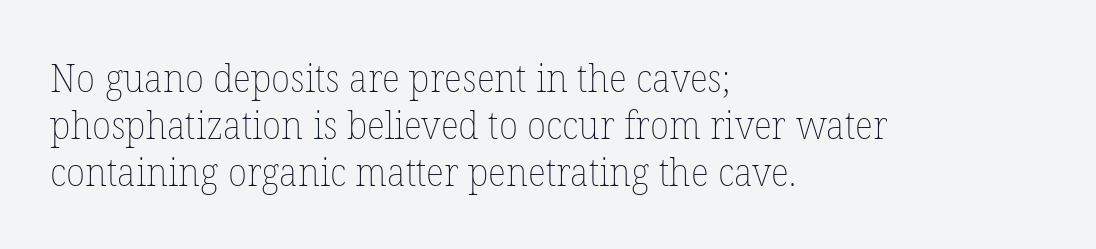
Q: Is the text bold? A: No.
Q: Is the text italic (slanted)? A: No, it is upright.
Q: Is the text underlined? A: No.
Q: How is the paragraph aligned? A: Left-aligned.
Q: Is the spacing between letters normal or unusually wide? A: Normal.
Q: Width (condensed, normal, or wide)? A: Normal.
Q: Stroke contrast? A: Low.
Q: x-height? A: Medium.
Q: Monospaced? A: No.
